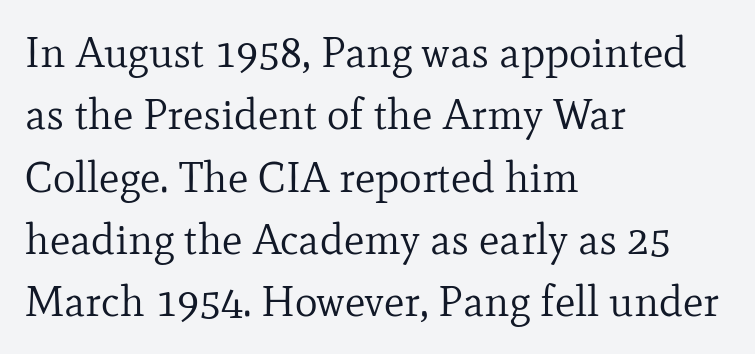
Q: Is the text bold? A: No.
Q: Is the text italic (slanted)? A: No, it is upright.
Q: Is the typeface a serif or a sans-serif typeface? A: Serif.
Q: Is the text underlined? A: No.
Q: How is the paragraph aligned? A: Left-aligned.
Q: Is the spacing between letters normal or unusually wide? A: Normal.
Q: Is the spacing between lines tight, normal or loose? A: Normal.
Q: Width (condensed, normal, or wide)? A: Normal.
Q: Stroke contrast? A: Low.
Q: x-height? A: Small.
Q: Monospaced? A: No.
